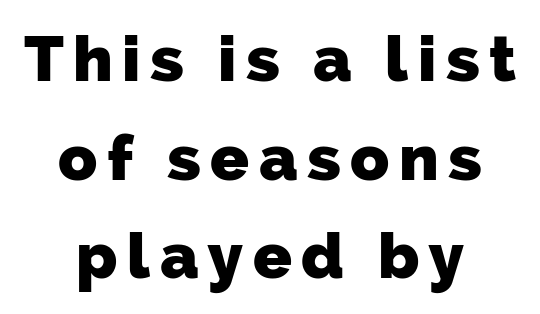
Heft: maximum for text — a bold. A sans-serif font was chosen for this passage. Note the varied advance widths — an 'i' is clearly narrower than an 'm'. Line spacing here is normal.
